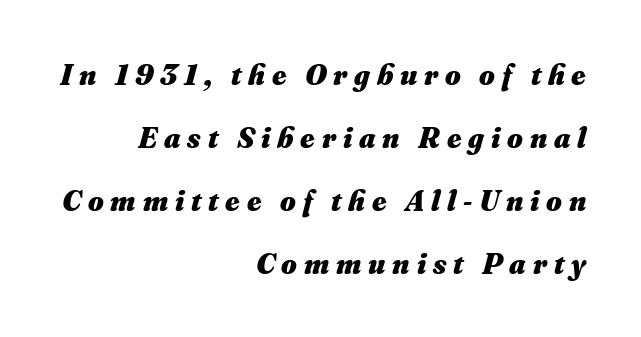
Strong, thick strokes mark this as bold type. Every row of glyphs terminates at an identical x-position on the right. Caption: expanded tracking, letters set apart. Note the varied advance widths — an 'i' is clearly narrower than an 'm'. Emphasis-style slanted type is in use.
